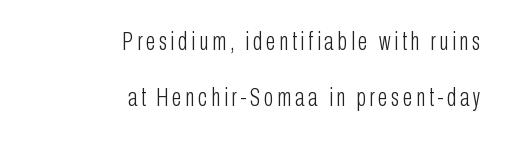
{"italic": "no", "bold": "no", "underline": "no", "align": "right", "line_spacing": "loose", "line_spacing_ratio": 2.26, "glyph_px": 25}
